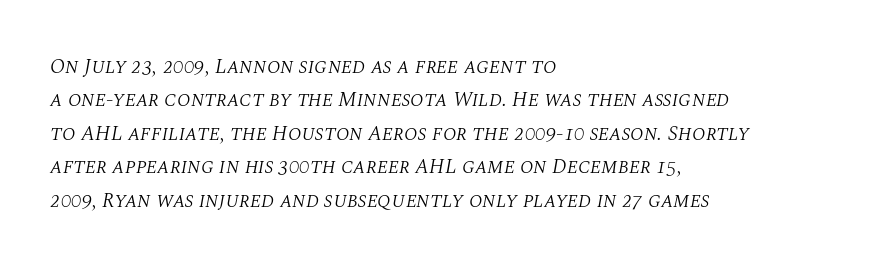
Default kerning and tracking; the words read as compact shapes. The glyphs are unaccompanied by any horizontal stroke below them. No extra ink here — the face is not bold. This sample keeps an unexceptional amount of space between lines. The passage shown leans; its letterforms are oblique.
